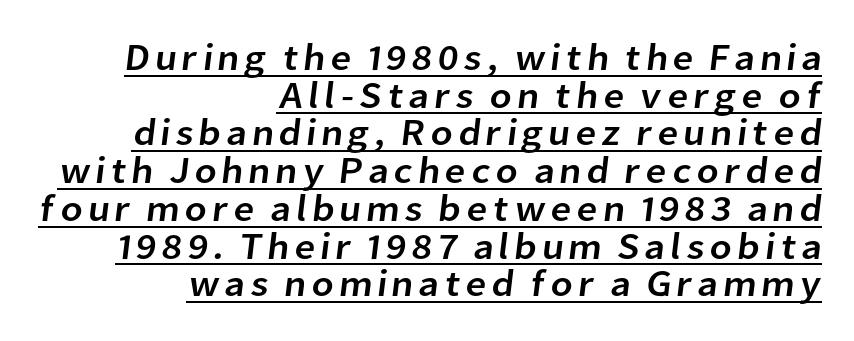
The image shows 37 px sans-serif type; set right-aligned, tight line spacing (1.02x), underlined; low stroke contrast and a medium x-height.
